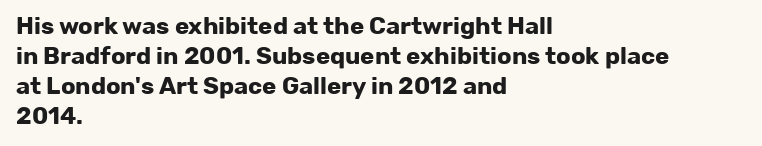
The image shows 24 px bold type, upright; set left-aligned, normal line spacing (1.25x), normal letter spacing, not underlined.
